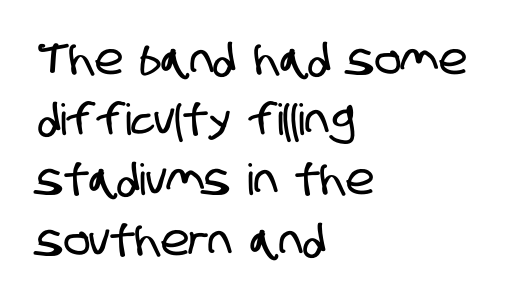
{"serif": "no", "width": "condensed", "stroke_contrast": "low", "x_height": "large", "monospaced": "no", "underline": "no", "align": "left", "line_spacing": "normal", "line_spacing_ratio": 1.4, "letter_spacing": "normal", "letter_spacing_em": 0.0, "glyph_px": 43}
